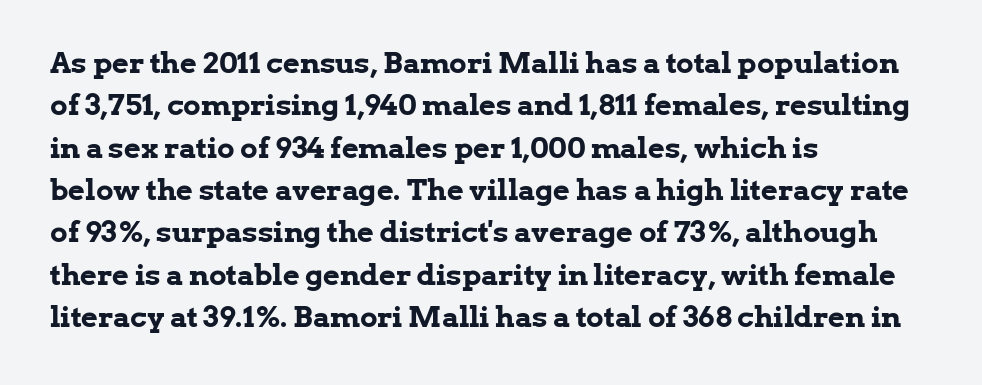
{"serif": "yes", "italic": "no", "bold": "yes", "weight": "bold", "width": "normal", "stroke_contrast": "low", "x_height": "medium", "monospaced": "no", "underline": "no", "align": "left", "line_spacing": "normal", "line_spacing_ratio": 1.46, "letter_spacing": "normal", "letter_spacing_em": 0.0, "glyph_px": 29}
